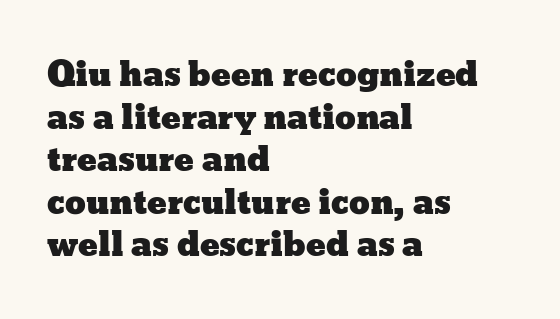
Q: Is the text italic (slanted)? A: No, it is upright.
Q: Is the text underlined? A: No.
Q: How is the paragraph aligned? A: Left-aligned.
Q: Is the spacing between letters normal or unusually wide? A: Normal.
Q: Is the spacing between lines tight, normal or loose? A: Normal.
Q: Width (condensed, normal, or wide)? A: Wide.
Q: Stroke contrast? A: Low.
Q: x-height? A: Medium.
Q: Monospaced? A: No.
